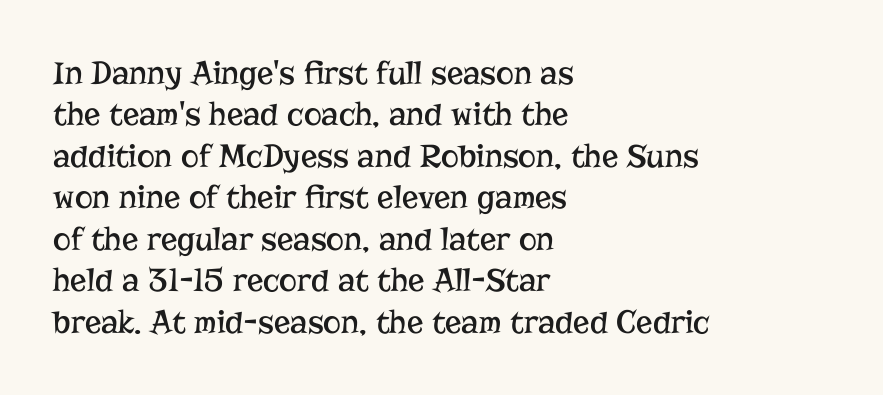
Compared with a typical body face, this is equally light or lighter still. Plain, unruled lines of type. Vertical strokes here are truly vertical. This sample has the flowing, uneven cadence of proportional lettering. What kind of face is this? One with serifs. The paragraph shown leans on its left margin.
